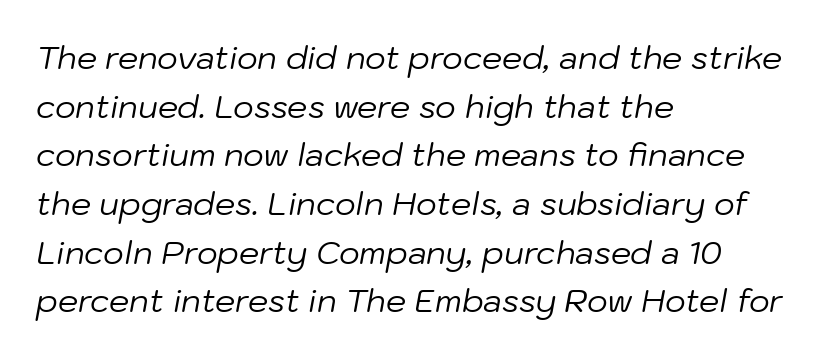
A clean baseline with only descenders dipping below it. Leftover space on each line is placed entirely after the last word. The leading is moderate, giving the passage an even texture. The letters advance in unequal steps, a hallmark of proportional type. Stems and bowls with no extra thickness — not bold.
